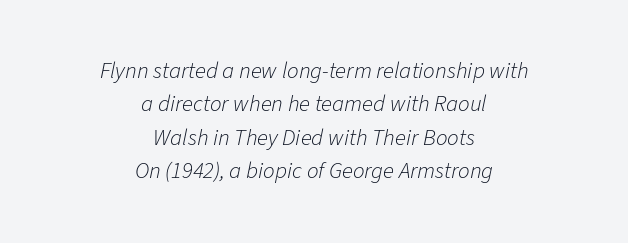
The image shows 23 px text type, italic (leaning right); set centered, normal line spacing (1.45x), normal letter spacing, not underlined.
